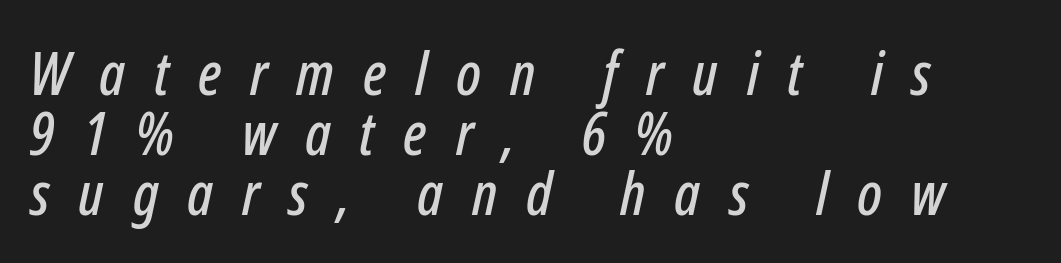
Q: Is the text italic (slanted)? A: Yes, it leans right by about 12 degrees.
Q: Is the text underlined? A: No.
Q: How is the paragraph aligned? A: Left-aligned.
Q: Is the spacing between letters normal or unusually wide? A: Unusually wide.
Q: Is the spacing between lines tight, normal or loose? A: Tight.
Q: Width (condensed, normal, or wide)? A: Condensed.
Q: Stroke contrast? A: Low.
Q: x-height? A: Medium.
Q: Monospaced? A: No.
